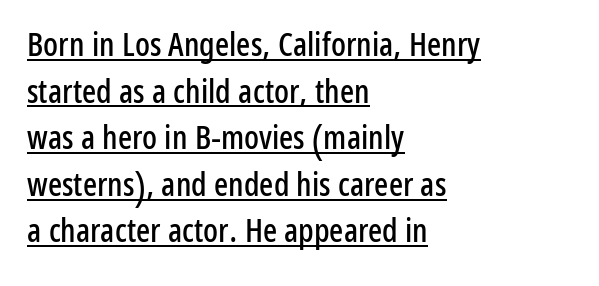
{"serif": "no", "italic": "no", "width": "condensed", "stroke_contrast": "low", "x_height": "medium", "monospaced": "no", "underline": "yes", "align": "left", "line_spacing": "normal", "line_spacing_ratio": 1.41, "letter_spacing": "normal", "letter_spacing_em": 0.0, "glyph_px": 33}
